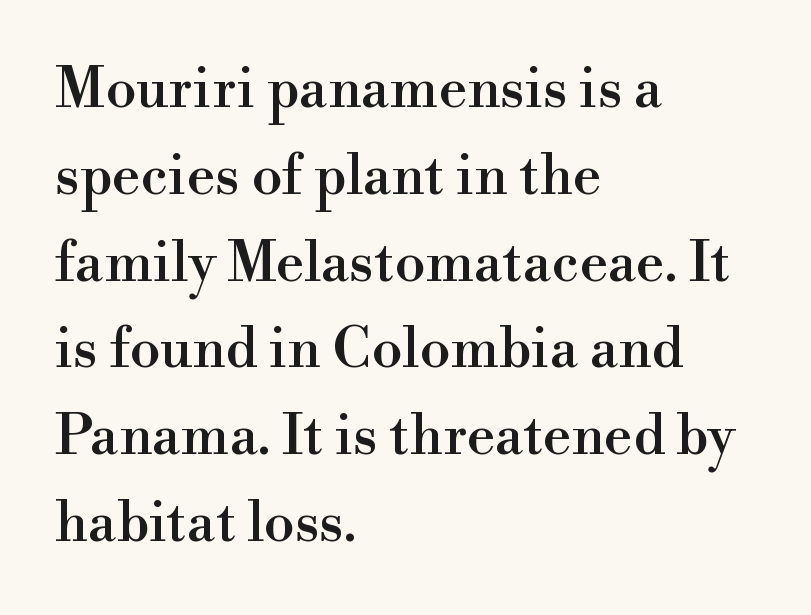
Q: Is the text italic (slanted)? A: No, it is upright.
Q: Is the typeface a serif or a sans-serif typeface? A: Serif.
Q: Is the text underlined? A: No.
Q: How is the paragraph aligned? A: Left-aligned.
Q: Is the spacing between letters normal or unusually wide? A: Normal.
Q: Is the spacing between lines tight, normal or loose? A: Normal.
Q: Width (condensed, normal, or wide)? A: Normal.
Q: Stroke contrast? A: High.
Q: x-height? A: Small.
Q: Monospaced? A: No.
